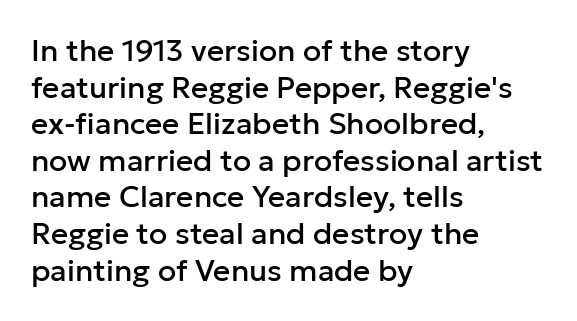
Has an underline been added? It has not. In CSS terms this would be text-align: left. Ascenders rise straight up at ninety degrees. A typesetter would call this proportional, since set widths differ per character.
